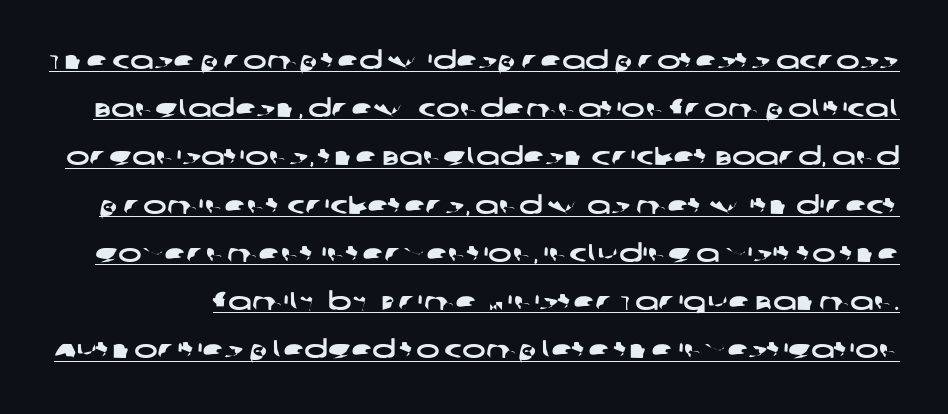
The image shows 25 px text type; set loose line spacing (1.93x), normal letter spacing, underlined.
